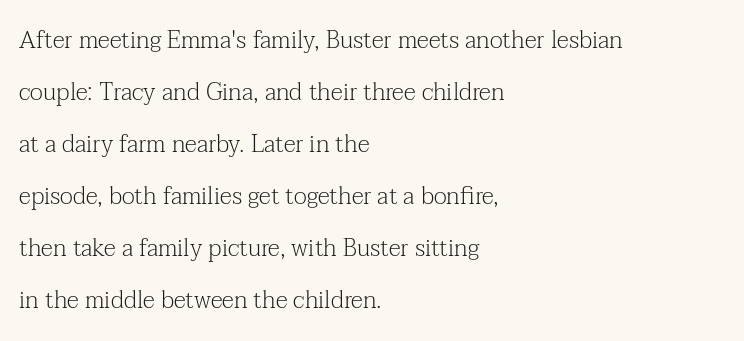
Q: Is the text bold? A: No.
Q: Is the text italic (slanted)? A: No, it is upright.
Q: Is the text underlined? A: No.
Q: How is the paragraph aligned? A: Left-aligned.
Q: Is the spacing between letters normal or unusually wide? A: Normal.
Q: Is the spacing between lines tight, normal or loose? A: Loose.
